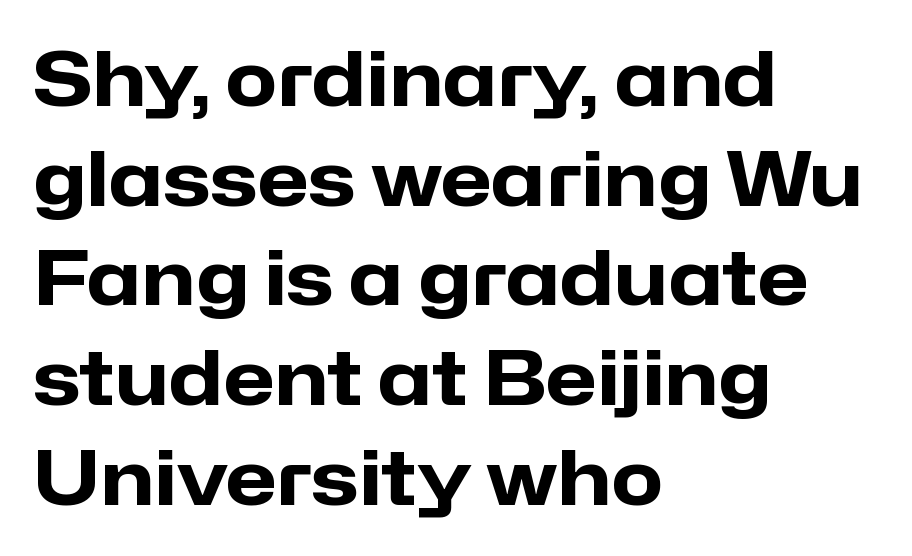
Q: Is the text bold? A: Yes.
Q: Is the text italic (slanted)? A: No, it is upright.
Q: Is the typeface a serif or a sans-serif typeface? A: Sans-serif.
Q: Is the text underlined? A: No.
Q: How is the paragraph aligned? A: Left-aligned.
Q: Is the spacing between letters normal or unusually wide? A: Normal.
Q: Is the spacing between lines tight, normal or loose? A: Normal.
Q: Width (condensed, normal, or wide)? A: Normal.
Q: Stroke contrast? A: Low.
Q: x-height? A: Medium.
Q: Monospaced? A: No.
